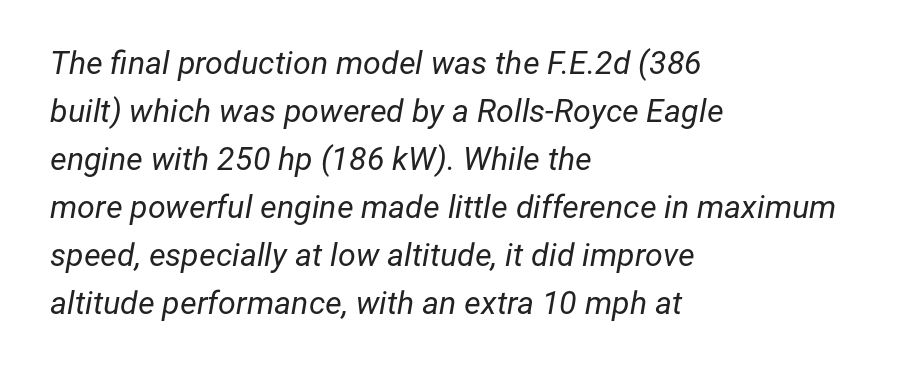
Q: Is the text bold? A: No.
Q: Is the text italic (slanted)? A: Yes, it leans right by about 12 degrees.
Q: Is the text underlined? A: No.
Q: How is the paragraph aligned? A: Left-aligned.
Q: Is the spacing between letters normal or unusually wide? A: Normal.
Q: Is the spacing between lines tight, normal or loose? A: Normal.
Q: Width (condensed, normal, or wide)? A: Normal.
Q: Stroke contrast? A: Low.
Q: x-height? A: Medium.
Q: Monospaced? A: No.
